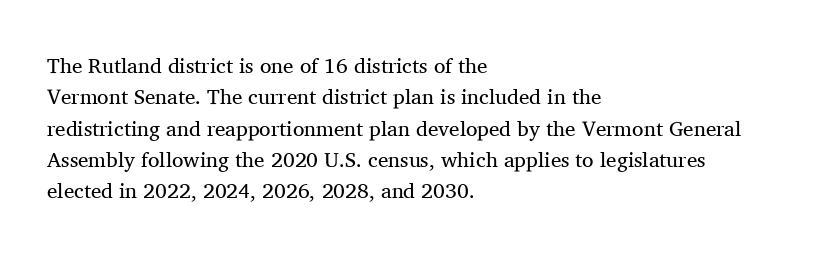
Ordinary non-slanted type is in use. Honestly, the row spacing looks completely unremarkable. These lines keep a tight, regular rhythm from letter to letter. These lines stack with their left ends in a neat column.
